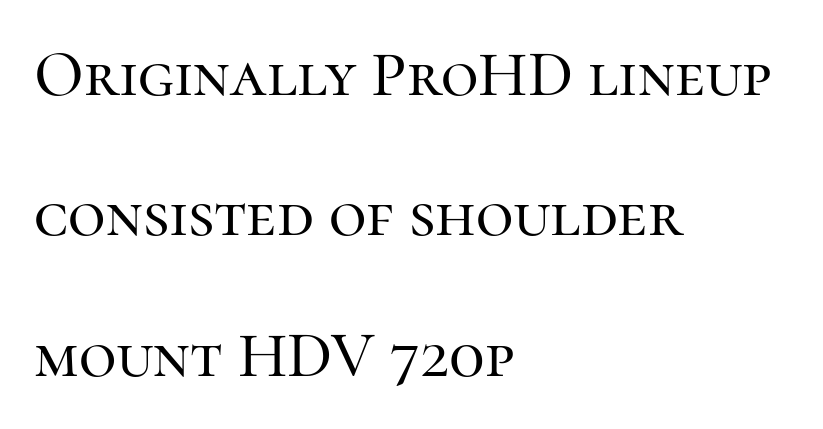
The image shows 65 px serif type, upright; set left-aligned, loose line spacing (2.16x), normal letter spacing, not underlined; high stroke contrast and a medium x-height.
